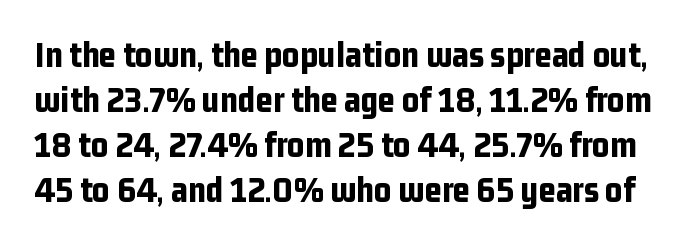
The letters carry no serifs — their stems end cleanly without finishing strokes. How are the letters spaced? Ordinarily, with no added tracking. The typography opts for an upright posture over an oblique one. The string is rendered with underlining switched off.
